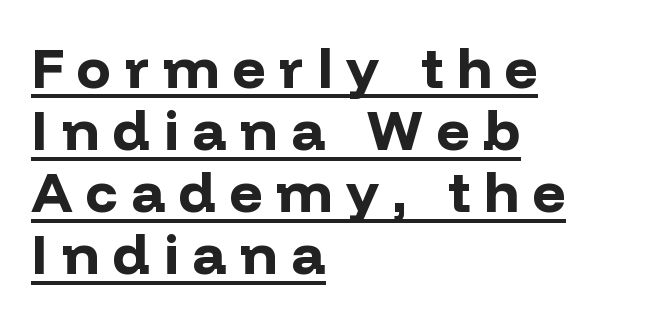
Each letter keeps its own natural width here, so spacing adapts to shape. Examine the stroke ends and you'll find no serifs. Vertically, the passage feels compressed, each row crowding the next. The sample's only ornament is a line tracing under the words. You can tell it's not italic because the verticals are truly vertical. Plenty of ink on the page — the face is bold.
